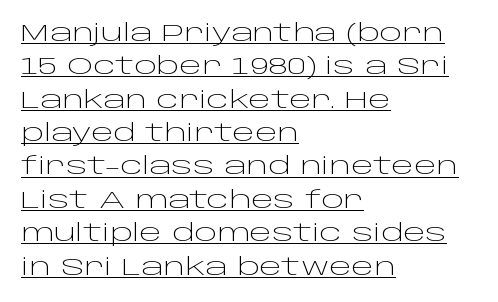
Q: Is the text bold? A: No.
Q: Is the text italic (slanted)? A: No, it is upright.
Q: Is the text underlined? A: Yes.
Q: How is the paragraph aligned? A: Left-aligned.
Q: Is the spacing between letters normal or unusually wide? A: Normal.
Q: Is the spacing between lines tight, normal or loose? A: Normal.
